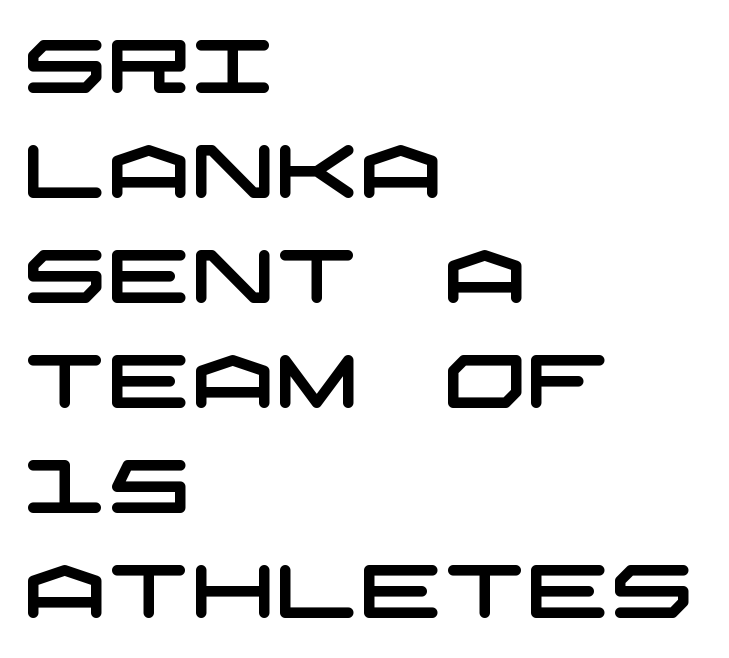
Whoever set this chose a conventional vertical rhythm. The line texture is even and compact thanks to regular tracking. The space directly below the letters is spotless. The setting favours the left margin, as ordinary paragraphs usually do.
